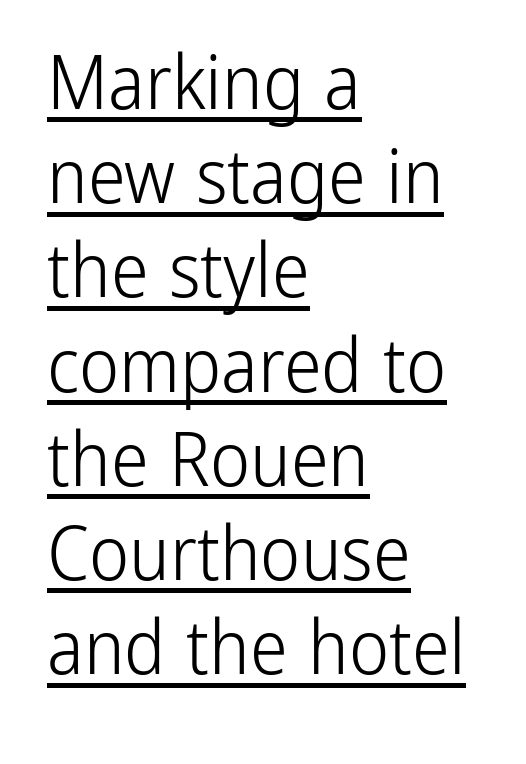
The image shows 76 px light, condensed sans-serif type, upright; set left-aligned, line spacing 1.24x, normal letter spacing, underlined; low stroke contrast and a medium x-height.
